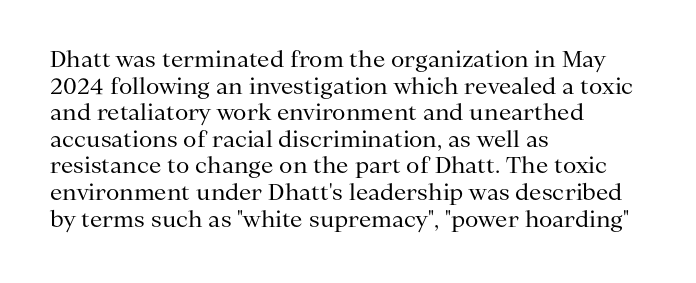
The image shows 22 px text type, upright; set left-aligned, line spacing 1.21x, normal letter spacing, not underlined.
